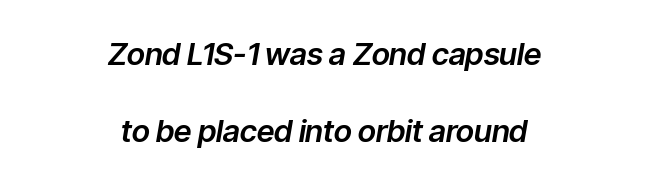
Q: Is the text italic (slanted)? A: Yes, it leans right by about 9 degrees.
Q: Is the text underlined? A: No.
Q: How is the paragraph aligned? A: Centered.
Q: Is the spacing between letters normal or unusually wide? A: Normal.
Q: Is the spacing between lines tight, normal or loose? A: Loose.
Q: Width (condensed, normal, or wide)? A: Normal.
Q: Stroke contrast? A: Low.
Q: x-height? A: Medium.
Q: Monospaced? A: No.
